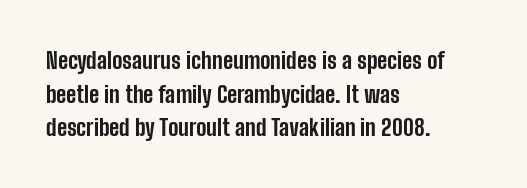
The image shows 23 px bold type, upright; set left-aligned, normal line spacing (1.46x), normal letter spacing, not underlined.
